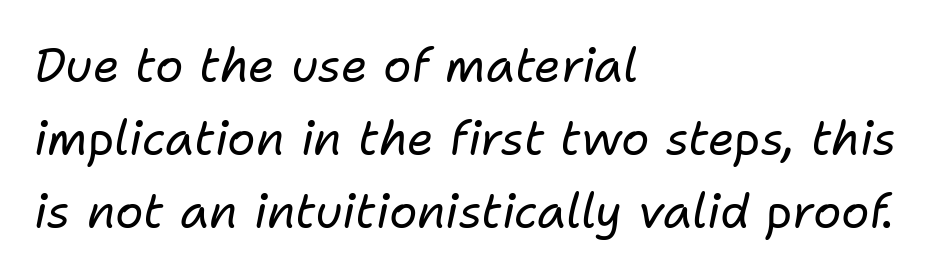
Q: Is the text bold? A: No.
Q: Is the text italic (slanted)? A: Yes, it leans right by about 11 degrees.
Q: Is the text underlined? A: No.
Q: How is the paragraph aligned? A: Left-aligned.
Q: Is the spacing between letters normal or unusually wide? A: Normal.
Q: Is the spacing between lines tight, normal or loose? A: Normal.
Q: Width (condensed, normal, or wide)? A: Normal.
Q: Stroke contrast? A: Low.
Q: x-height? A: Medium.
Q: Monospaced? A: No.
